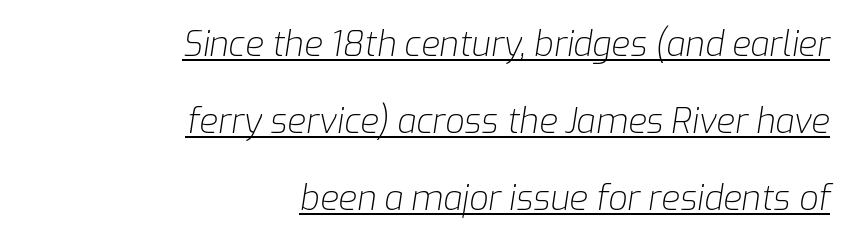
{"italic": "yes", "lean": "right", "slant_degrees": 9, "bold": "no", "weight": "light", "width": "normal", "stroke_contrast": "low", "x_height": "medium", "monospaced": "no", "underline": "yes", "align": "right", "line_spacing": "loose", "line_spacing_ratio": 2.27, "letter_spacing": "normal", "letter_spacing_em": 0.0, "glyph_px": 34}
